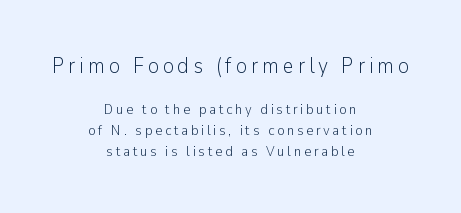
Q: Is the text bold? A: No.
Q: Is the text italic (slanted)? A: No, it is upright.
Q: Is the text underlined? A: No.
Q: How is the paragraph aligned? A: Centered.
Q: Is the spacing between lines tight, normal or loose? A: Normal.
Q: Which block of text is set in a larger size, the first (top) or the second (bottom)? A: The first (top) one.
